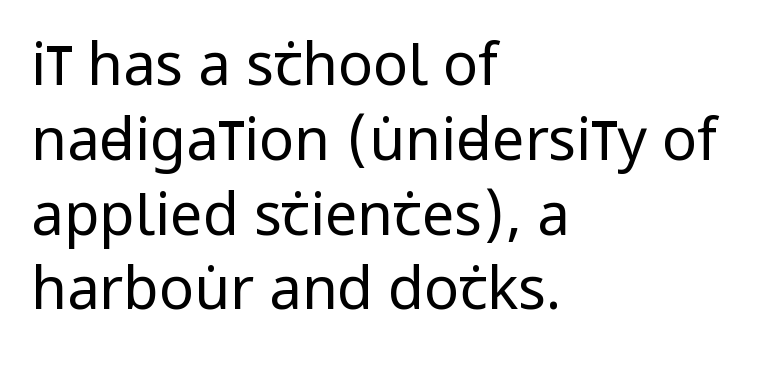
The image shows 58 px regular-weight, condensed sans-serif type, upright; set left-aligned, normal line spacing (1.29x), normal letter spacing, not underlined; low stroke contrast and a large x-height.
